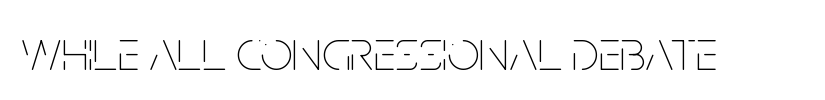
{"italic": "no", "bold": "no", "weight": "thin", "width": "condensed", "stroke_contrast": "low", "x_height": "large", "monospaced": "no", "underline": "no", "letter_spacing": "normal", "letter_spacing_em": 0.0, "glyph_px": 57}
